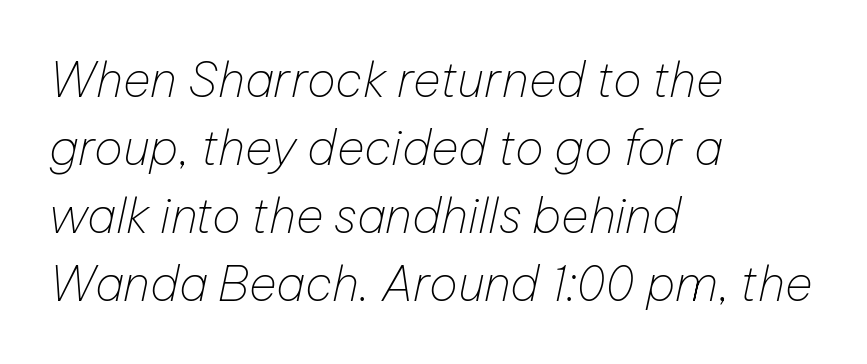
Q: Is the text bold? A: No.
Q: Is the text italic (slanted)? A: Yes, it leans right by about 12 degrees.
Q: Is the text underlined? A: No.
Q: How is the paragraph aligned? A: Left-aligned.
Q: Is the spacing between letters normal or unusually wide? A: Normal.
Q: Is the spacing between lines tight, normal or loose? A: Normal.
Q: Width (condensed, normal, or wide)? A: Normal.
Q: Stroke contrast? A: Low.
Q: x-height? A: Medium.
Q: Monospaced? A: No.
